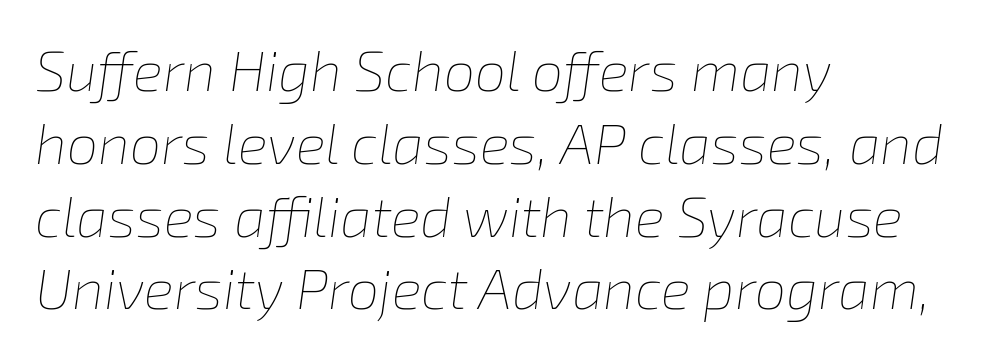
The image shows 56 px thin type, italic (leaning right); set left-aligned, normal line spacing (1.3x), normal letter spacing, not underlined; low stroke contrast and a medium x-height.
